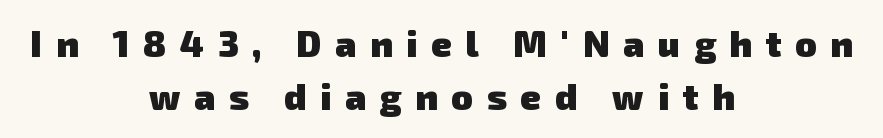
{"serif": "no", "bold": "yes", "weight": "heavy", "width": "normal", "stroke_contrast": "low", "x_height": "medium", "monospaced": "no", "underline": "no", "align": "center", "line_spacing": "normal", "line_spacing_ratio": 1.48, "letter_spacing": "wide", "letter_spacing_em": 0.38, "glyph_px": 36}
